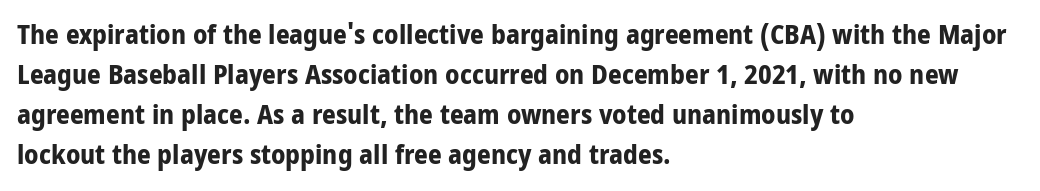
A student would call this left alignment; a typographer would say flush left, rag right. Lines of text with bare space underneath. Does the weight exceed regular? Yes, all the way to bold. Posture: vertical. The rows are spaced the way most documents space them. In terms of letterspacing, this is plain default setting.
